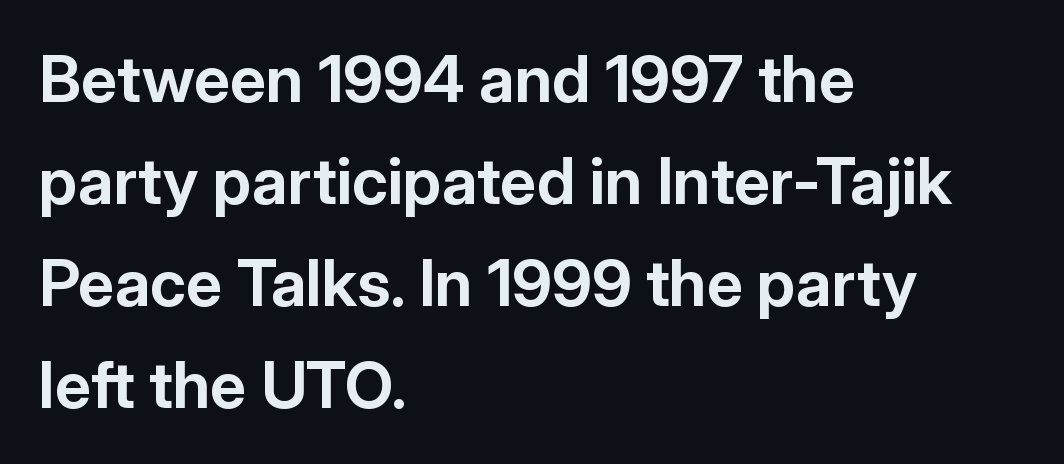
The strokes are fattened all the way to bold. Every row of glyphs begins at an identical x-position on the left. Ascenders rise straight up at ninety degrees. The characters display no serif detailing; their extremities are plain. Has an underline been added? It has not. The rows are spaced the way most documents space them.
